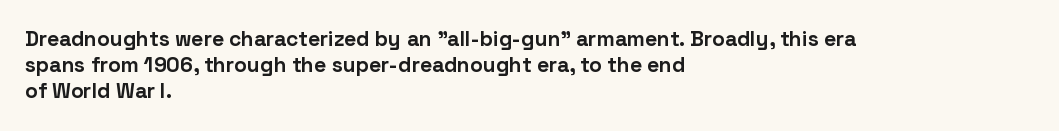
{"italic": "no", "bold": "yes", "underline": "no", "align": "left", "line_spacing": "normal", "line_spacing_ratio": 1.25, "letter_spacing": "normal", "letter_spacing_em": 0.0, "glyph_px": 21}
